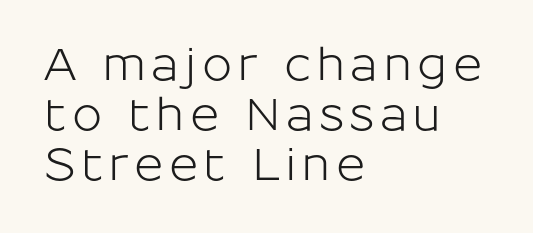
This sample uses an upright cut, with every glyph sitting square on the baseline. Here the designer chose a conventional face with non-uniform glyph widths. Underline: absent. Typographically, this falls in the sans-serif category. Typeset ragged right — the left edge is the straight one. The rendering uses a small line-height, squeezing the rows.
